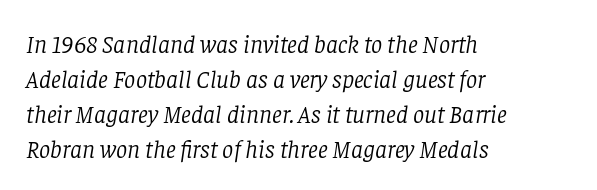
This rendering leaves character spacing at its baseline value. Stem width sits at or under what a default text font uses. Line spacing here is normal. An italicized treatment has been applied to the whole sample.
